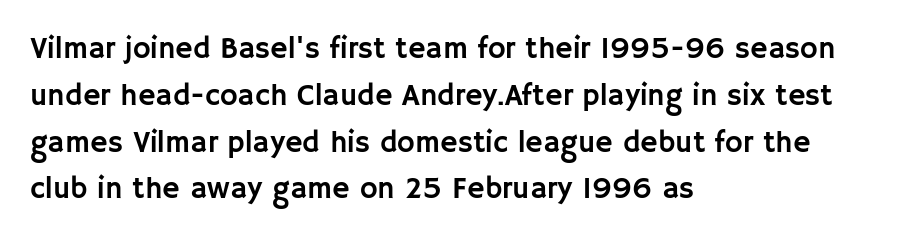
{"serif": "no", "italic": "no", "width": "normal", "stroke_contrast": "low", "x_height": "large", "monospaced": "no", "underline": "no", "align": "left", "line_spacing": "normal", "line_spacing_ratio": 1.56, "letter_spacing": "normal", "letter_spacing_em": 0.0, "glyph_px": 30}
